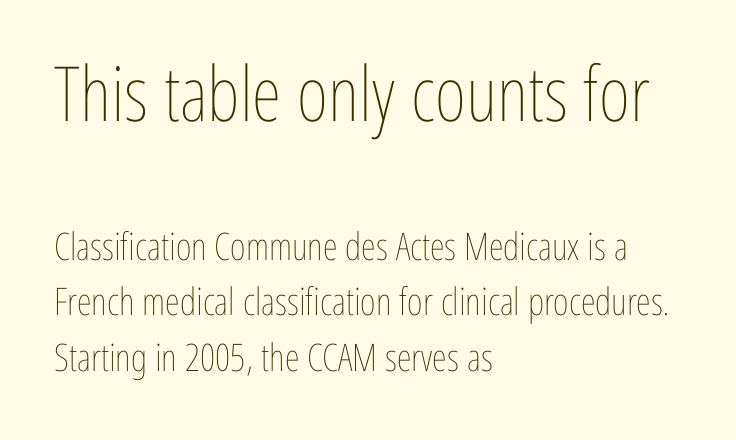
{"italic": "no", "bold": "no", "weight": "thin", "width": "condensed", "stroke_contrast": "low", "x_height": "medium", "monospaced": "no", "underline": "no", "align": "left", "line_spacing": "normal", "line_spacing_ratio": 1.46, "letter_spacing": "normal", "letter_spacing_em": 0.0, "larger_block": "first", "size_ratio": 2.0, "glyph_px": 76}
